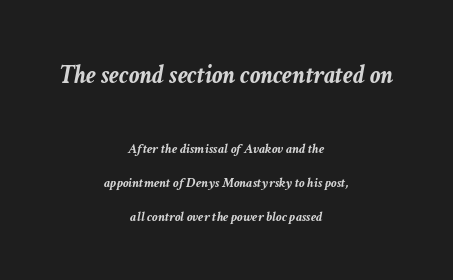
The image shows 26 px bold type, italic (leaning right); set centered, loose line spacing (2.41x), normal letter spacing, not underlined; the first (top) block is 1.86x larger.
